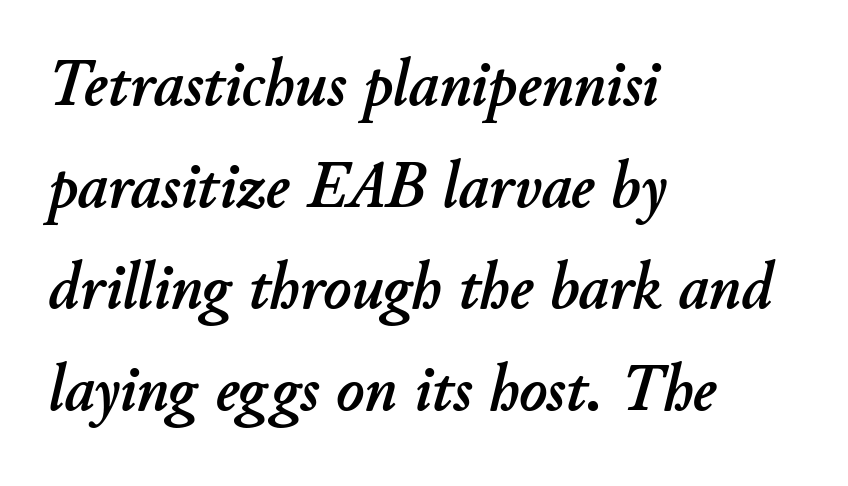
Students, note that the glyphs here touch the page at normal intervals. This sample has the flowing, uneven cadence of proportional lettering. Check under the words: just untouched page. These lines stack with their left ends in a neat column. If you drew a line through each stem, it would be angled.
